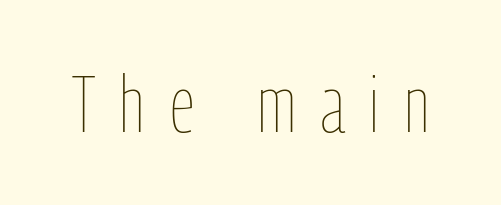
Summary of weight: not heavy and not bold. Tracking here is generous; glyphs stand well apart from one another. The gap between lines stays unmarked. This sample uses an upright cut, with every glyph sitting square on the baseline. Think of a printed novel: that variable character pitch is what you see here.
